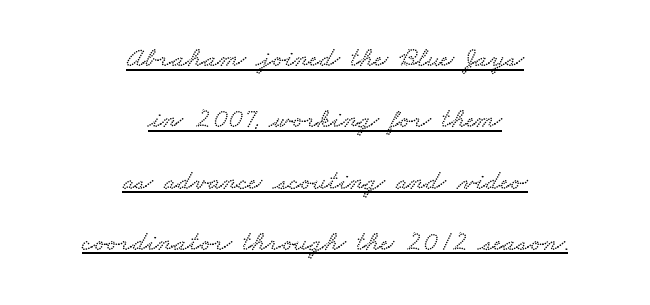
Q: Is the typeface a serif or a sans-serif typeface? A: Serif.
Q: Is the text underlined? A: Yes.
Q: How is the paragraph aligned? A: Centered.
Q: Is the spacing between letters normal or unusually wide? A: Normal.
Q: Is the spacing between lines tight, normal or loose? A: Loose.
Q: Width (condensed, normal, or wide)? A: Wide.
Q: Stroke contrast? A: Low.
Q: x-height? A: Small.
Q: Monospaced? A: No.
